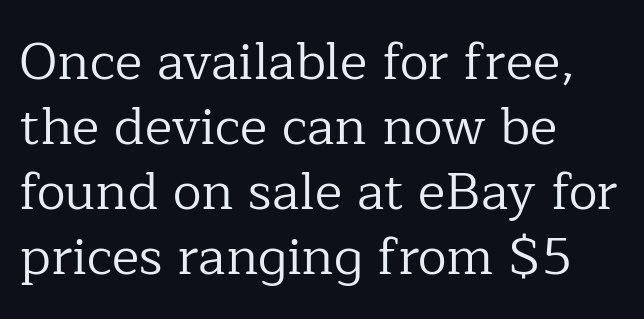
The image shows 52 px regular-weight serif type, upright; set left-aligned, normal line spacing (1.25x), normal letter spacing, not underlined; low stroke contrast and a medium x-height.
